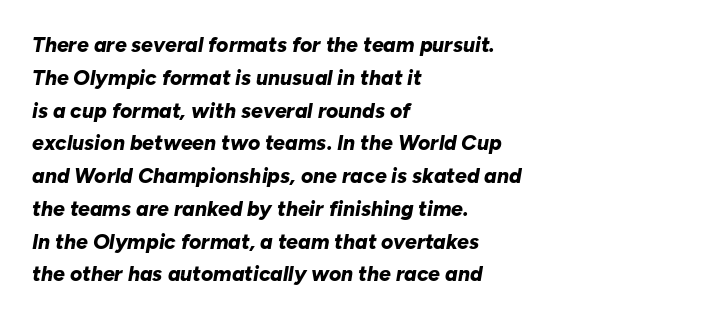
{"italic": "yes", "lean": "right", "slant_degrees": 10, "bold": "yes", "underline": "no", "align": "left", "line_spacing": "normal", "line_spacing_ratio": 1.56, "letter_spacing": "normal", "letter_spacing_em": 0.0, "glyph_px": 21}
